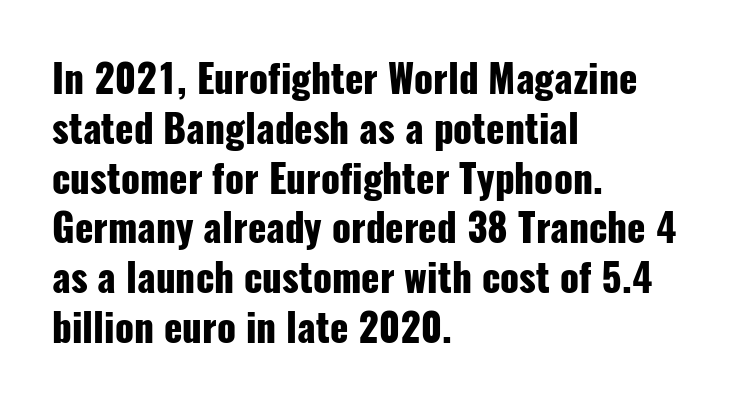
{"serif": "no", "italic": "no", "bold": "yes", "weight": "heavy", "width": "condensed", "stroke_contrast": "low", "x_height": "medium", "monospaced": "no", "underline": "no", "align": "left", "line_spacing": "normal", "line_spacing_ratio": 1.31, "letter_spacing": "normal", "letter_spacing_em": 0.0, "glyph_px": 38}
